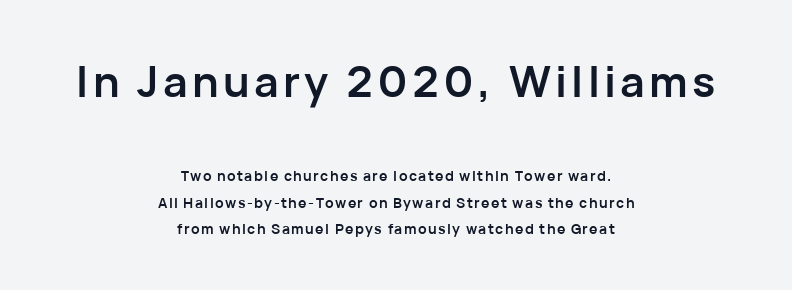
Q: Is the text bold? A: Yes.
Q: Is the text italic (slanted)? A: No, it is upright.
Q: Is the typeface a serif or a sans-serif typeface? A: Sans-serif.
Q: Is the text underlined? A: No.
Q: How is the paragraph aligned? A: Centered.
Q: Which block of text is set in a larger size, the first (top) or the second (bottom)? A: The first (top) one.
Q: Width (condensed, normal, or wide)? A: Normal.
Q: Stroke contrast? A: Low.
Q: x-height? A: Medium.
Q: Monospaced? A: No.
